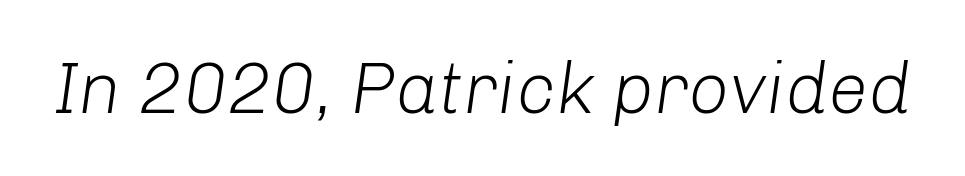
The image shows 72 px light type, italic (leaning right); set normal letter spacing, not underlined; low stroke contrast and a medium x-height.
